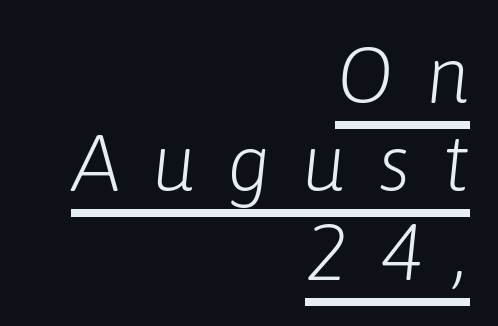
Q: Is the text bold? A: No.
Q: Is the text italic (slanted)? A: Yes, it leans right by about 6 degrees.
Q: Is the text underlined? A: Yes.
Q: How is the paragraph aligned? A: Right-aligned.
Q: Is the spacing between letters normal or unusually wide? A: Unusually wide.
Q: Is the spacing between lines tight, normal or loose? A: Tight.
Q: Width (condensed, normal, or wide)? A: Normal.
Q: Stroke contrast? A: Low.
Q: x-height? A: Medium.
Q: Monospaced? A: No.
